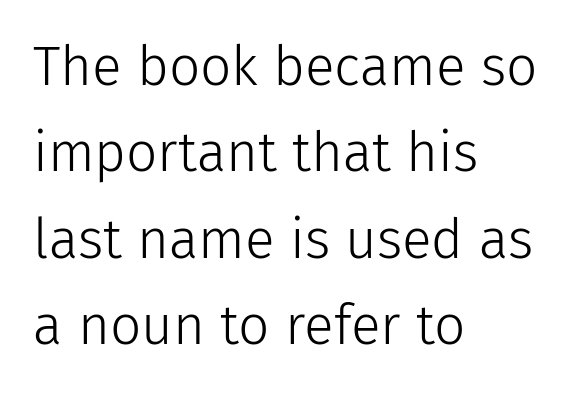
Q: Is the text bold? A: No.
Q: Is the text italic (slanted)? A: No, it is upright.
Q: Is the typeface a serif or a sans-serif typeface? A: Sans-serif.
Q: Is the text underlined? A: No.
Q: How is the paragraph aligned? A: Left-aligned.
Q: Is the spacing between letters normal or unusually wide? A: Normal.
Q: Is the spacing between lines tight, normal or loose? A: Normal.
Q: Width (condensed, normal, or wide)? A: Normal.
Q: Stroke contrast? A: Low.
Q: x-height? A: Medium.
Q: Monospaced? A: No.
